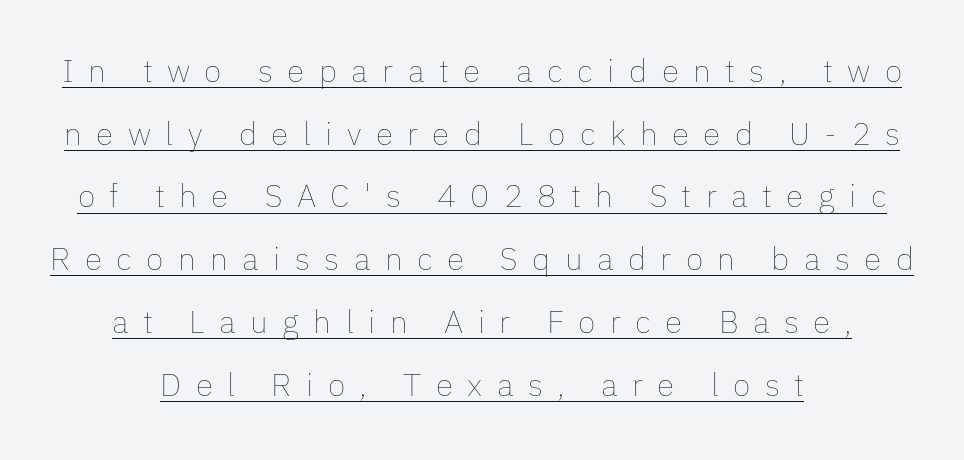
Q: Is the text bold? A: No.
Q: Is the text italic (slanted)? A: No, it is upright.
Q: Is the text underlined? A: Yes.
Q: How is the paragraph aligned? A: Centered.
Q: Is the spacing between letters normal or unusually wide? A: Unusually wide.
Q: Is the spacing between lines tight, normal or loose? A: Loose.
Q: Width (condensed, normal, or wide)? A: Normal.
Q: Stroke contrast? A: Low.
Q: x-height? A: Medium.
Q: Monospaced? A: No.
